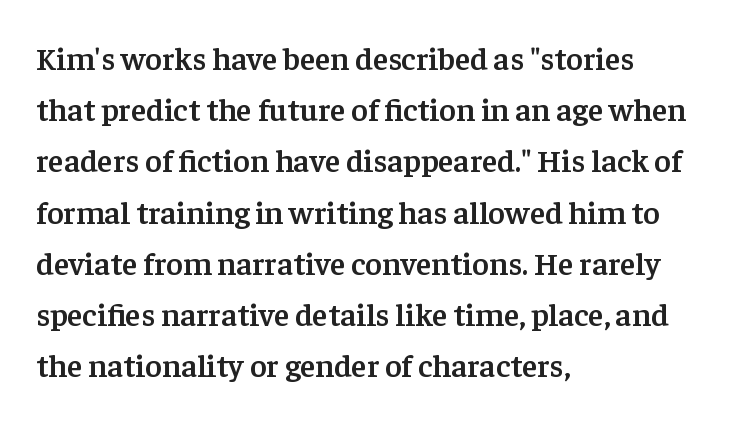
Q: Is the text bold? A: Semi-bold.
Q: Is the text italic (slanted)? A: No, it is upright.
Q: Is the typeface a serif or a sans-serif typeface? A: Serif.
Q: Is the text underlined? A: No.
Q: How is the paragraph aligned? A: Left-aligned.
Q: Is the spacing between letters normal or unusually wide? A: Normal.
Q: Is the spacing between lines tight, normal or loose? A: Normal.
Q: Width (condensed, normal, or wide)? A: Normal.
Q: Stroke contrast? A: Low.
Q: x-height? A: Medium.
Q: Monospaced? A: No.
